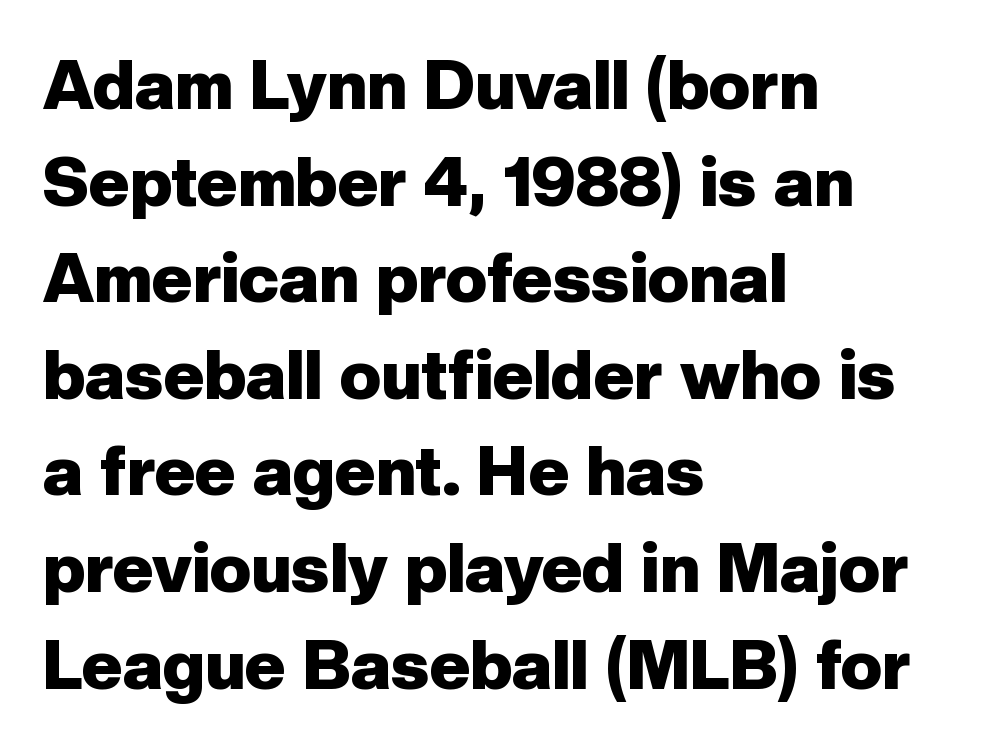
{"serif": "no", "italic": "no", "bold": "yes", "weight": "heavy", "width": "normal", "stroke_contrast": "low", "x_height": "medium", "monospaced": "no", "underline": "no", "align": "left", "line_spacing": "normal", "line_spacing_ratio": 1.4, "letter_spacing": "normal", "letter_spacing_em": 0.0, "glyph_px": 69}
